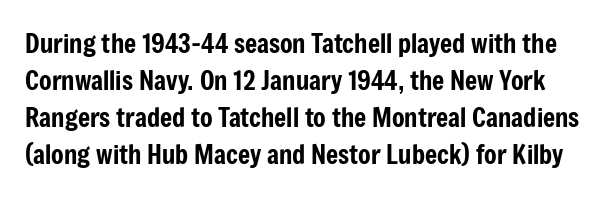
The image shows 26 px text type, upright; set normal line spacing (1.42x), normal letter spacing, not underlined.
